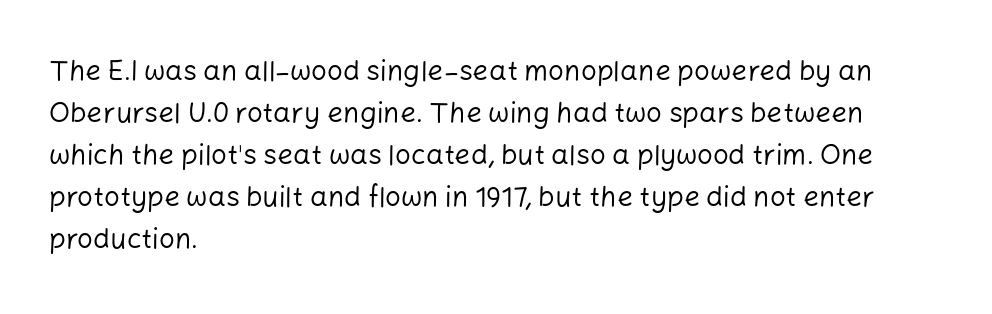
The horizontal fit of the characters is conventional and even. Unlike a traditional serif, this face leaves its strokes unadorned. You could not count columns in this text — the font is proportionally spaced. Italic? Not at all — the glyphs are vertical. The face looks like a standard text weight, possibly lighter.
